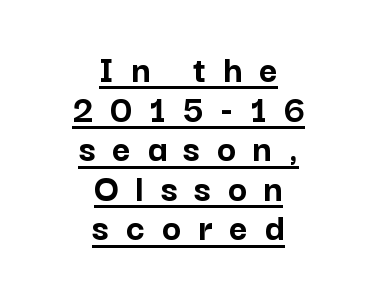
Every letter is thick-stroked: bold, no question. Caption: multi-line text, centered on the measure. Underline: present. In terms of letterspacing, this is a distinctly airy, spread setting. The type sits square on the baseline with zero lean. How would I describe the line gaps? Narrow and economical.
